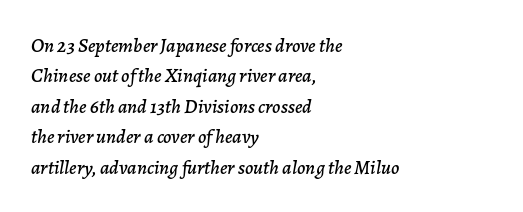
In terms of leading, this rendering sits right in the middle. If you drew a line through each stem, it would be angled. The face used here is rendered with its standard letterfit. Compared with a centered layout, this one pins lines to the left instead. Beneath every word, the page is bare.
